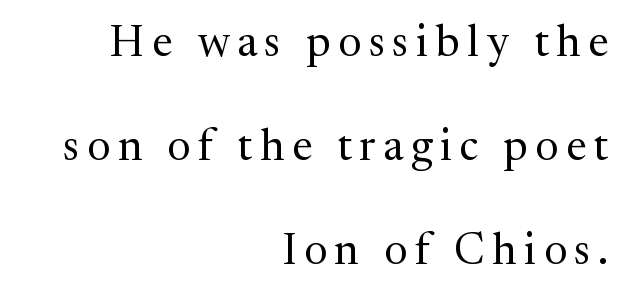
{"serif": "yes", "italic": "no", "bold": "no", "weight": "regular", "width": "normal", "stroke_contrast": "medium", "x_height": "medium", "monospaced": "no", "underline": "no", "align": "right", "line_spacing": "loose", "line_spacing_ratio": 2.36, "glyph_px": 44}
